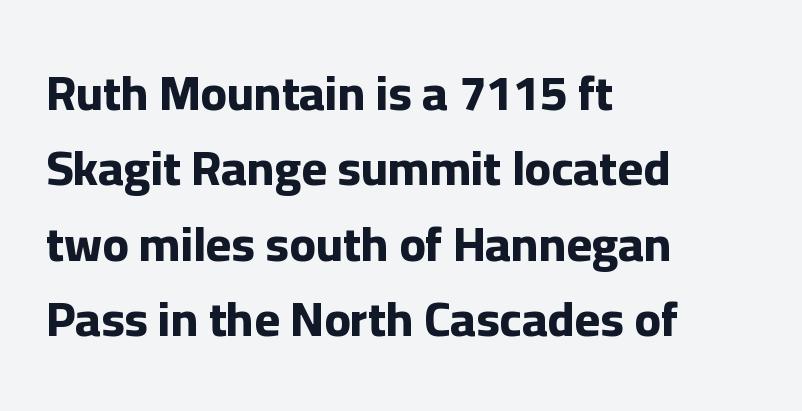
If you measured baseline to baseline, you'd find a middling distance. Is this a sans? Yes — the strokes have no serifs. Spacing verdict: proportional, widths tailored to each character. Glyph-to-glyph distance matches everyday printed text.
